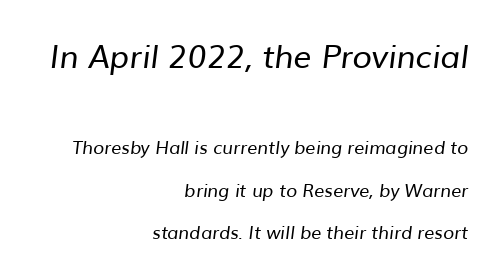
{"serif": "no", "bold": "no", "weight": "regular", "width": "normal", "stroke_contrast": "low", "x_height": "medium", "monospaced": "no", "underline": "no", "align": "right", "line_spacing": "loose", "line_spacing_ratio": 2.38, "letter_spacing": "normal", "letter_spacing_em": 0.0, "larger_block": "first", "size_ratio": 1.78, "glyph_px": 32}
